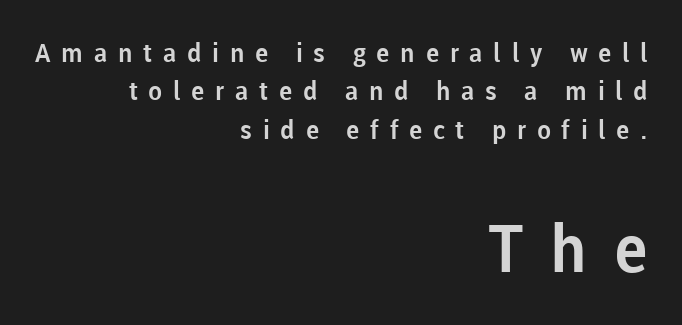
Q: Is the text italic (slanted)? A: No, it is upright.
Q: Is the typeface a serif or a sans-serif typeface? A: Sans-serif.
Q: Is the text underlined? A: No.
Q: How is the paragraph aligned? A: Right-aligned.
Q: Is the spacing between letters normal or unusually wide? A: Unusually wide.
Q: Is the spacing between lines tight, normal or loose? A: Normal.
Q: Which block of text is set in a larger size, the first (top) or the second (bottom)? A: The second (bottom) one.
Q: Width (condensed, normal, or wide)? A: Normal.
Q: Stroke contrast? A: Low.
Q: x-height? A: Medium.
Q: Monospaced? A: No.
